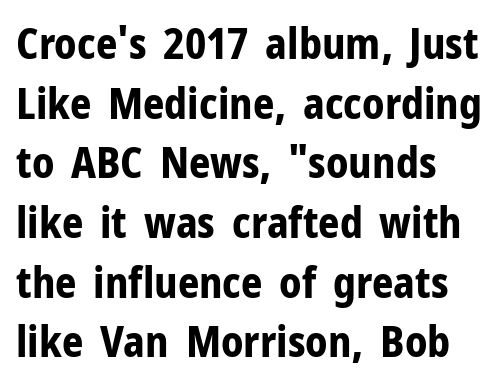
{"serif": "no", "italic": "no", "bold": "yes", "weight": "bold", "width": "normal", "stroke_contrast": "low", "x_height": "medium", "monospaced": "no", "underline": "no", "line_spacing": "normal", "line_spacing_ratio": 1.42, "letter_spacing": "normal", "letter_spacing_em": 0.0, "glyph_px": 42}
